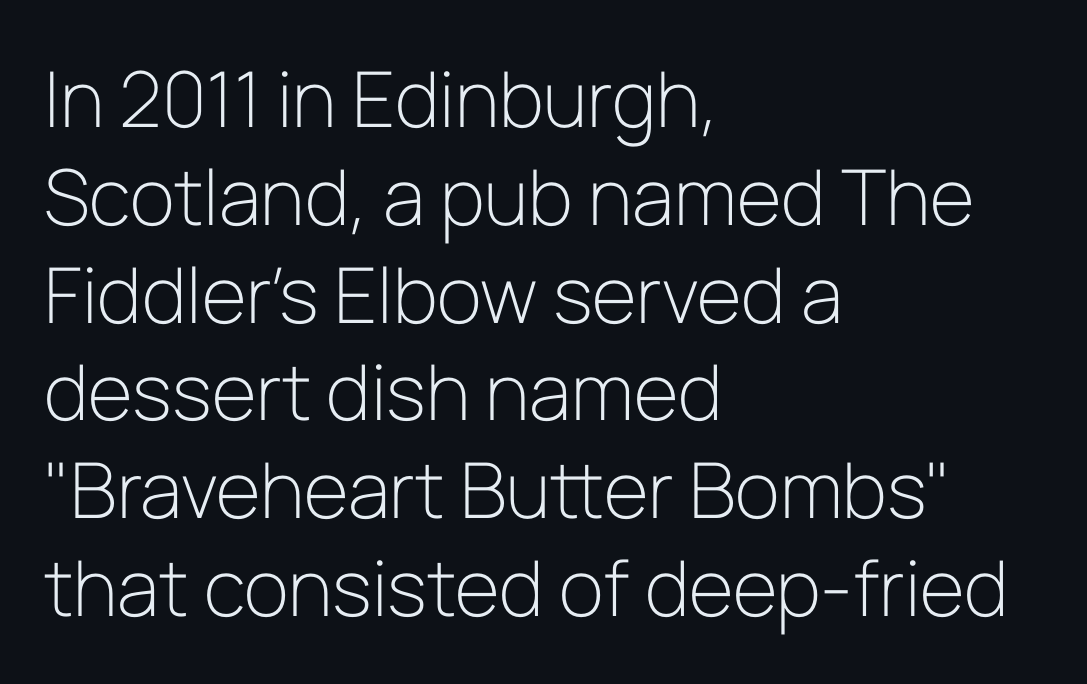
The image shows 77 px light sans-serif type, upright; set left-aligned, normal line spacing (1.27x), normal letter spacing, not underlined; low stroke contrast and a medium x-height.
